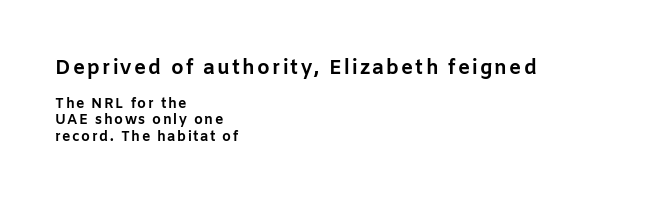
{"italic": "no", "bold": "yes", "underline": "no", "align": "left", "line_spacing_ratio": 1.19, "larger_block": "first", "size_ratio": 1.43, "glyph_px": 20}
